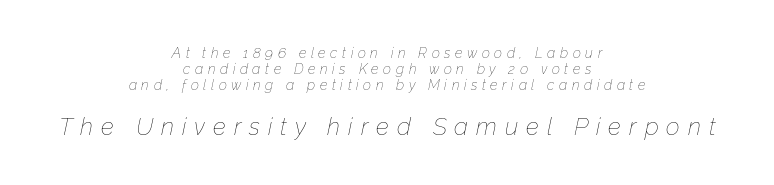
{"italic": "yes", "lean": "right", "slant_degrees": 12, "bold": "no", "underline": "no", "align": "center", "line_spacing_ratio": 1.16, "letter_spacing": "wide", "letter_spacing_em": 0.33, "larger_block": "second", "size_ratio": 1.71, "glyph_px": 24}
